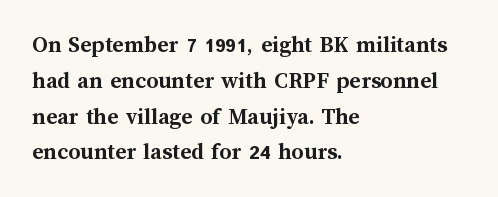
Q: Is the text bold? A: Yes.
Q: Is the text italic (slanted)? A: No, it is upright.
Q: Is the text underlined? A: No.
Q: How is the paragraph aligned? A: Left-aligned.
Q: Is the spacing between letters normal or unusually wide? A: Normal.
Q: Is the spacing between lines tight, normal or loose? A: Normal.
